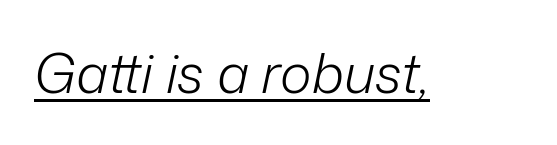
Style check: oblique. What decoration does the sample have? An underline. The type is set solid horizontally, with unmodified tracking. Is this a fixed-width face? No — the glyphs have proportional, varying widths. Heaviness? Minimal to ordinary, like unemphasized prose.
